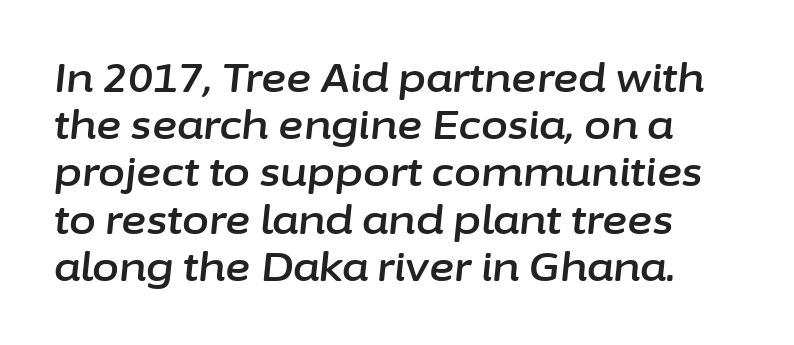
The image shows 39 px text type, italic (leaning right); set line spacing 1.21x, normal letter spacing, not underlined; low stroke contrast and a medium x-height.
